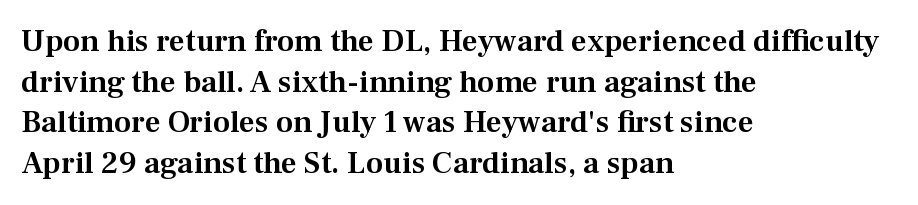
Q: Is the text italic (slanted)? A: No, it is upright.
Q: Is the typeface a serif or a sans-serif typeface? A: Serif.
Q: Is the text underlined? A: No.
Q: How is the paragraph aligned? A: Left-aligned.
Q: Is the spacing between letters normal or unusually wide? A: Normal.
Q: Is the spacing between lines tight, normal or loose? A: Normal.
Q: Width (condensed, normal, or wide)? A: Normal.
Q: Stroke contrast? A: Medium.
Q: x-height? A: Medium.
Q: Monospaced? A: No.
